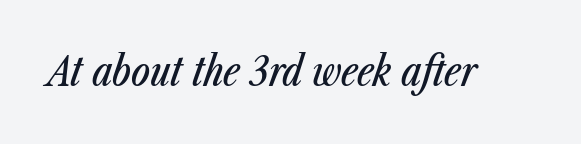
{"italic": "yes", "lean": "right", "slant_degrees": 23, "width": "condensed", "stroke_contrast": "low", "x_height": "medium", "monospaced": "no", "underline": "no", "letter_spacing": "normal", "letter_spacing_em": 0.0, "glyph_px": 40}
